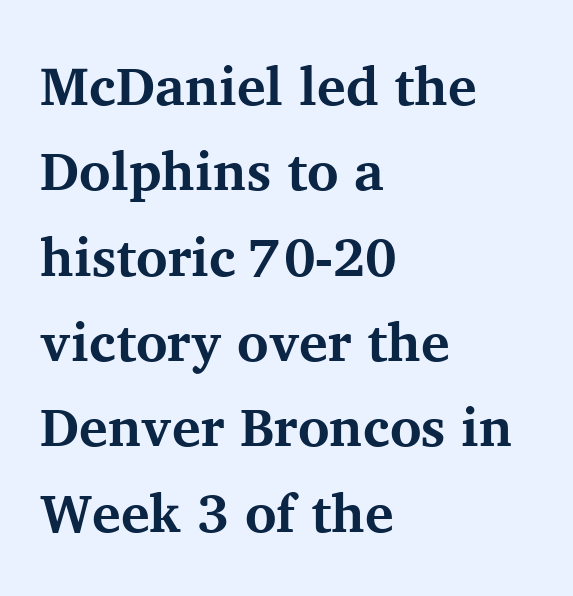
Q: Is the text bold? A: Yes.
Q: Is the text italic (slanted)? A: No, it is upright.
Q: Is the typeface a serif or a sans-serif typeface? A: Serif.
Q: Is the text underlined? A: No.
Q: How is the paragraph aligned? A: Left-aligned.
Q: Is the spacing between letters normal or unusually wide? A: Normal.
Q: Is the spacing between lines tight, normal or loose? A: Normal.
Q: Width (condensed, normal, or wide)? A: Normal.
Q: Stroke contrast? A: Medium.
Q: x-height? A: Medium.
Q: Monospaced? A: No.
